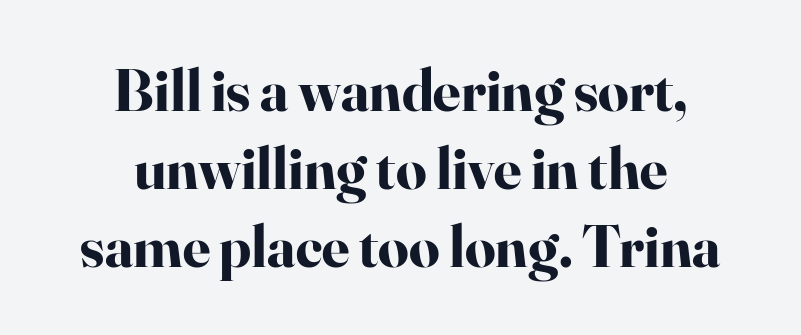
Compared with an ordinary text face, these strokes are far heavier — a full bold. Here the designer chose a conventional face with non-uniform glyph widths. These lines stack symmetrically, like a column narrowing and widening about its center. Just letters on the line, the space beneath them empty. Regarding serifs, this sample has them. Does the lettering tilt? It doesn't — this is upright.
